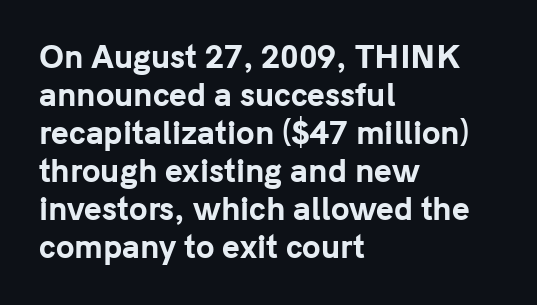
{"serif": "no", "italic": "no", "bold": "yes", "weight": "bold", "width": "normal", "stroke_contrast": "low", "x_height": "medium", "monospaced": "no", "underline": "no", "align": "left", "line_spacing": "normal", "line_spacing_ratio": 1.27, "letter_spacing": "normal", "letter_spacing_em": 0.0, "glyph_px": 30}
